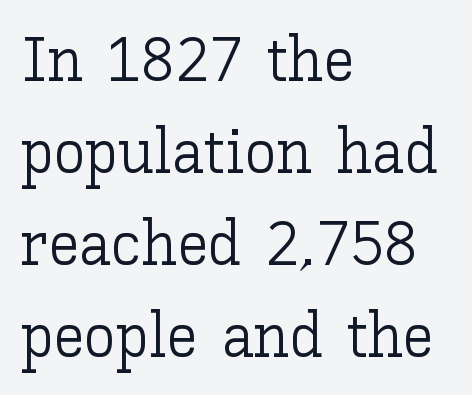
Q: Is the text bold? A: No.
Q: Is the text italic (slanted)? A: No, it is upright.
Q: Is the text underlined? A: No.
Q: How is the paragraph aligned? A: Left-aligned.
Q: Is the spacing between letters normal or unusually wide? A: Normal.
Q: Is the spacing between lines tight, normal or loose? A: Normal.
Q: Width (condensed, normal, or wide)? A: Normal.
Q: Stroke contrast? A: Low.
Q: x-height? A: Medium.
Q: Monospaced? A: No.
